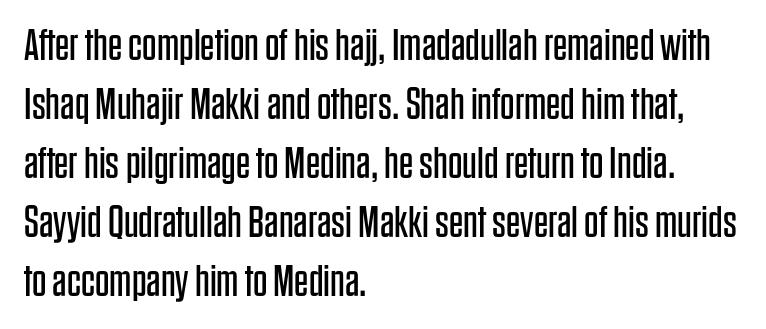
These lines sit exactly where default settings would place them. The typesetter chose a ragged-right arrangement here. The foot of each line stays bare and open. Ordinary non-slanted type is in use.
